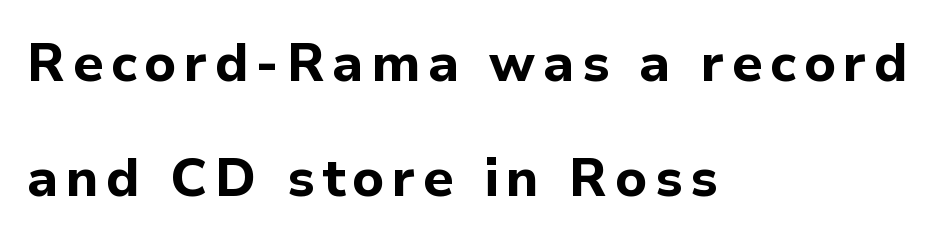
If you drew a line through each stem, it would be perfectly vertical. Is the type bold? Yes — the strokes are clearly thick and heavy. The letters advance in unequal steps, a hallmark of proportional type. Interline gaps are noticeably wide in this sample. This rendering employs a face without finishing strokes, i.e., a sans-serif.
